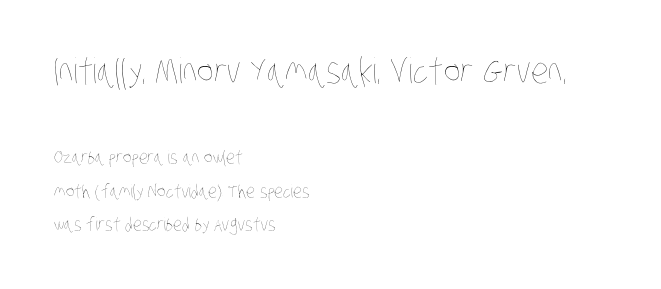
This rendering features lettering with no underline. What stands out about the letter spacing? Nothing — it is the standard amount. Teacher's note: observe the even left margin — that is flush-left alignment. Think standard paragraph weight, or any step lighter than that.
